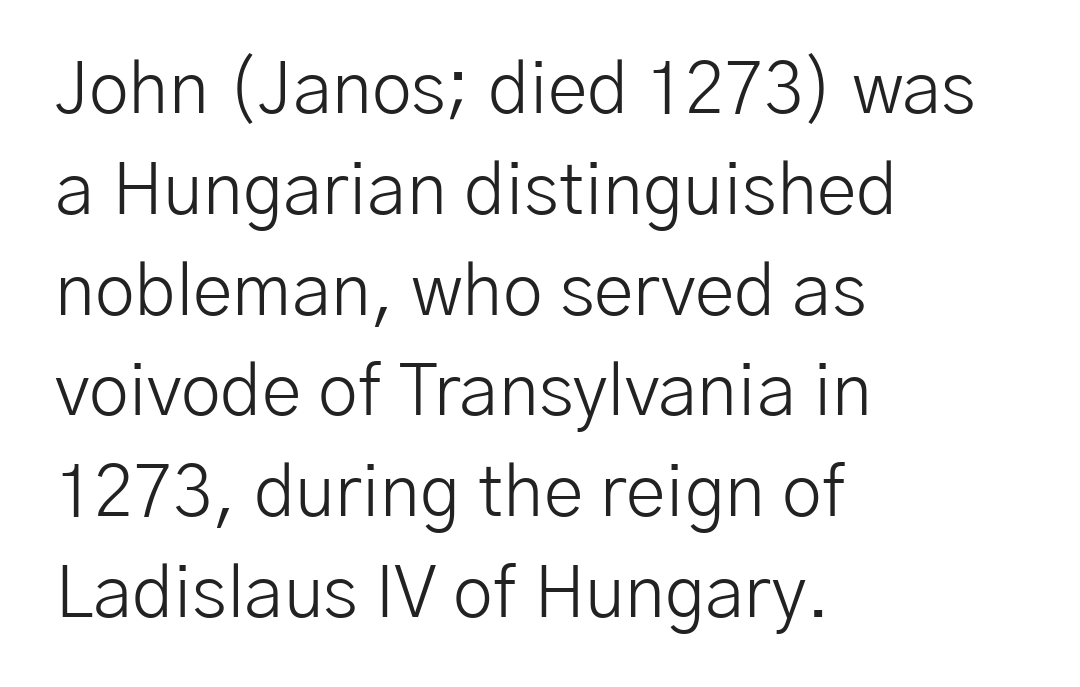
Q: Is the text bold? A: No.
Q: Is the text italic (slanted)? A: No, it is upright.
Q: Is the typeface a serif or a sans-serif typeface? A: Sans-serif.
Q: Is the text underlined? A: No.
Q: How is the paragraph aligned? A: Left-aligned.
Q: Is the spacing between letters normal or unusually wide? A: Normal.
Q: Is the spacing between lines tight, normal or loose? A: Normal.
Q: Width (condensed, normal, or wide)? A: Normal.
Q: Stroke contrast? A: Low.
Q: x-height? A: Medium.
Q: Monospaced? A: No.
